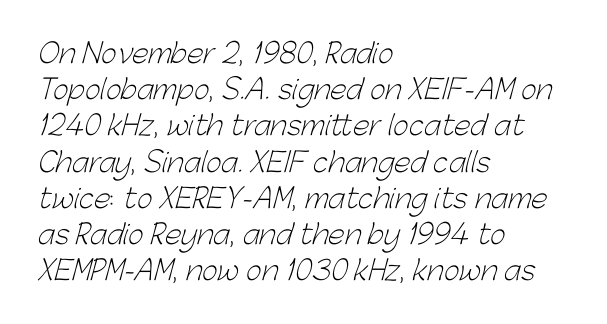
{"bold": "no", "underline": "no", "align": "left", "line_spacing": "normal", "line_spacing_ratio": 1.34, "letter_spacing": "normal", "letter_spacing_em": 0.0, "glyph_px": 27}
